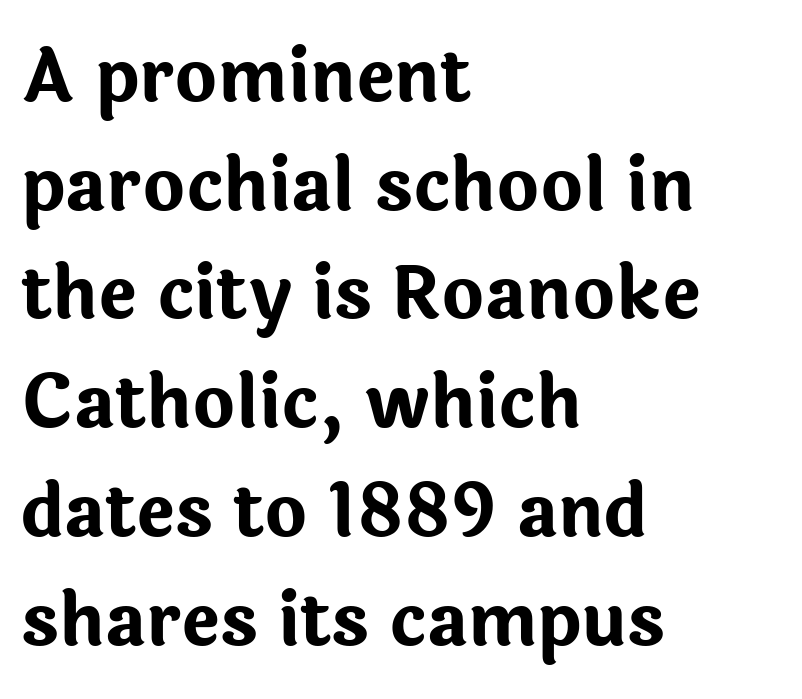
Q: Is the text bold? A: Yes.
Q: Is the text italic (slanted)? A: No, it is upright.
Q: Is the typeface a serif or a sans-serif typeface? A: Sans-serif.
Q: Is the text underlined? A: No.
Q: How is the paragraph aligned? A: Left-aligned.
Q: Is the spacing between letters normal or unusually wide? A: Normal.
Q: Is the spacing between lines tight, normal or loose? A: Normal.
Q: Width (condensed, normal, or wide)? A: Normal.
Q: Stroke contrast? A: Low.
Q: x-height? A: Medium.
Q: Monospaced? A: No.
